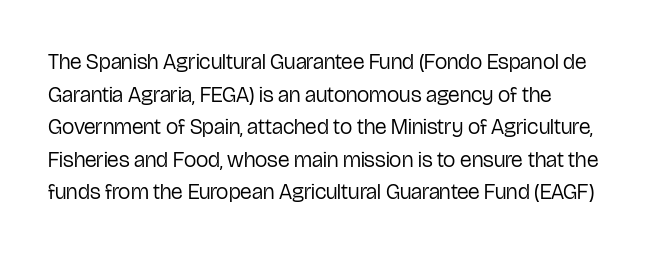
The image shows 22 px text type, upright; set normal line spacing (1.48x), normal letter spacing, not underlined.
